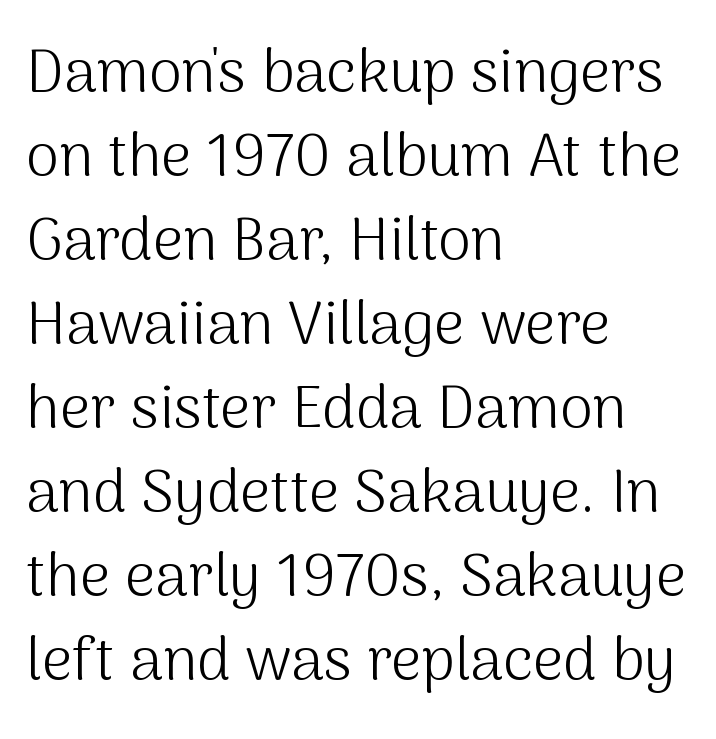
Q: Is the text bold? A: No.
Q: Is the text italic (slanted)? A: No, it is upright.
Q: Is the typeface a serif or a sans-serif typeface? A: Sans-serif.
Q: Is the text underlined? A: No.
Q: How is the paragraph aligned? A: Left-aligned.
Q: Is the spacing between letters normal or unusually wide? A: Normal.
Q: Is the spacing between lines tight, normal or loose? A: Normal.
Q: Width (condensed, normal, or wide)? A: Normal.
Q: Stroke contrast? A: Medium.
Q: x-height? A: Medium.
Q: Monospaced? A: No.
